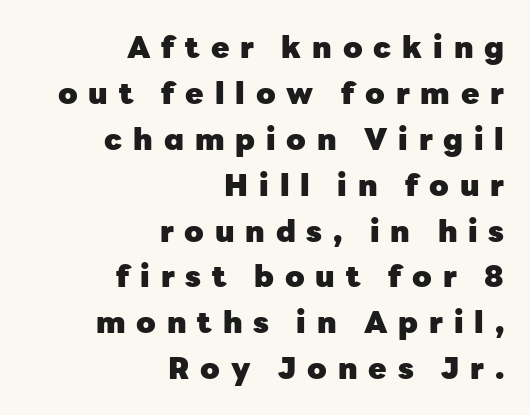
Q: Is the text bold? A: Yes.
Q: Is the text italic (slanted)? A: No, it is upright.
Q: Is the typeface a serif or a sans-serif typeface? A: Sans-serif.
Q: Is the text underlined? A: No.
Q: How is the paragraph aligned? A: Right-aligned.
Q: Is the spacing between letters normal or unusually wide? A: Unusually wide.
Q: Is the spacing between lines tight, normal or loose? A: Normal.
Q: Width (condensed, normal, or wide)? A: Normal.
Q: Stroke contrast? A: Low.
Q: x-height? A: Medium.
Q: Monospaced? A: No.
